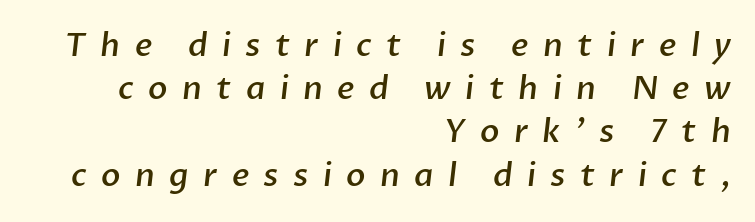
Short note: letters widely spaced. The rendering anchors every line to the right-hand side. What kind of face is this? One without serifs — a sans. Each glyph is drawn with semibold strokes, heavier than normal yet not fully bold. The passage shown stacks its lines at a standard gap.
